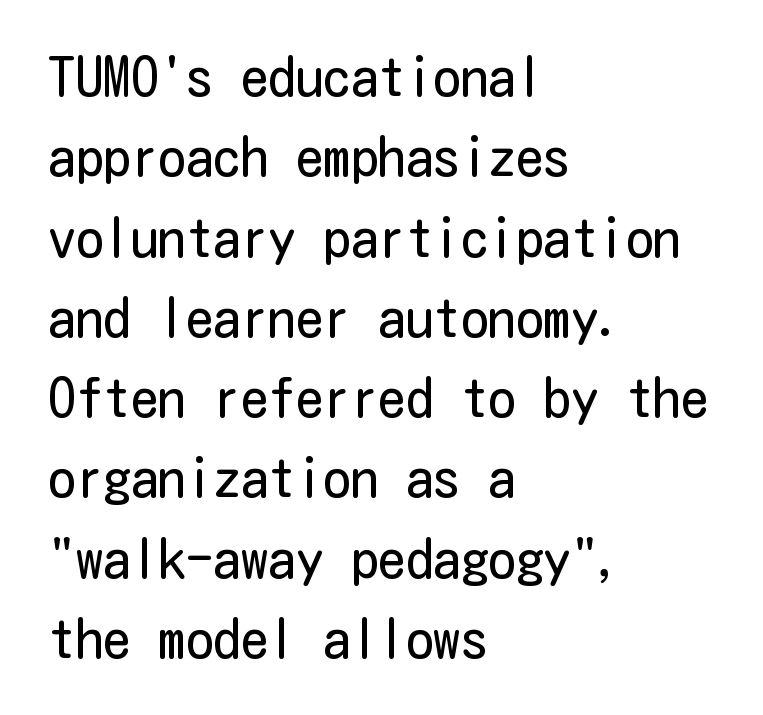
The image shows 55 px regular-weight, condensed sans-serif type, upright; set left-aligned, normal line spacing (1.46x), normal letter spacing, not underlined; low stroke contrast and a medium x-height.
